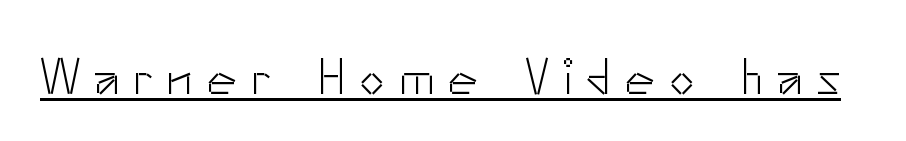
The horizontal fit of the characters is loose and conspicuously gappy. In terms of posture, this sample is upright. The designer went with a sans here, leaving each stem footless. Note the varied advance widths — an 'i' is clearly narrower than an 'm'.
